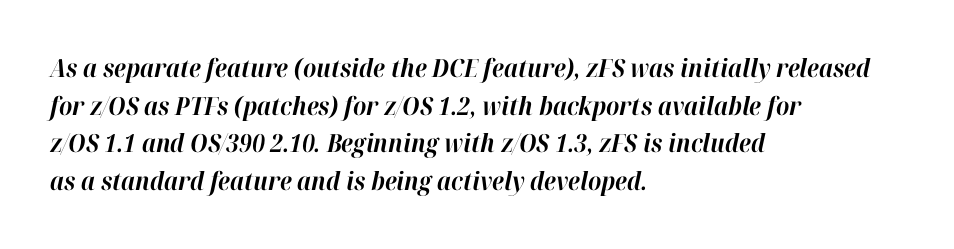
{"italic": "yes", "lean": "right", "slant_degrees": 12, "bold": "yes", "underline": "no", "align": "left", "line_spacing": "normal", "line_spacing_ratio": 1.51, "letter_spacing": "normal", "letter_spacing_em": 0.0, "glyph_px": 25}
